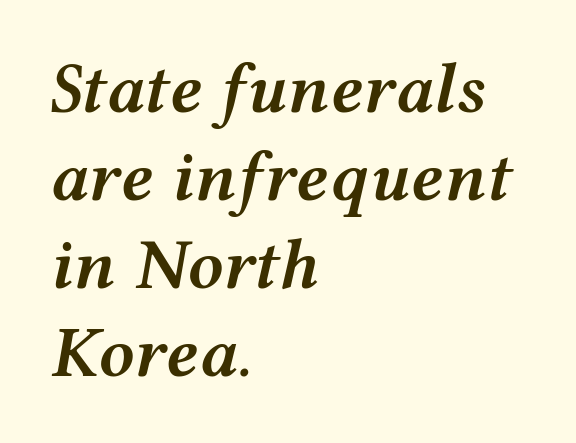
The words here are not underlined. The axis of the letterforms is tilted away from vertical. The face used here is proportionally spaced, like ordinary book or web type. Tracking here is standard; glyphs follow each other at the usual distance. The setting favours the left margin, as ordinary paragraphs usually do. Weight check: semibold — heavier than regular, not quite bold.
